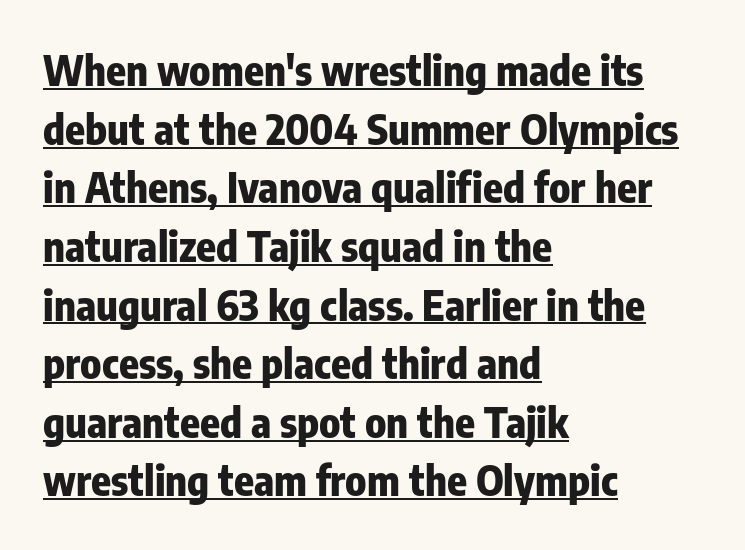
The type is set solid horizontally, with unmodified tracking. If you drew a line through each stem, it would be perfectly vertical. Leftover space on each line is placed entirely after the last word. Emphasis by weight is at full strength: bold.
